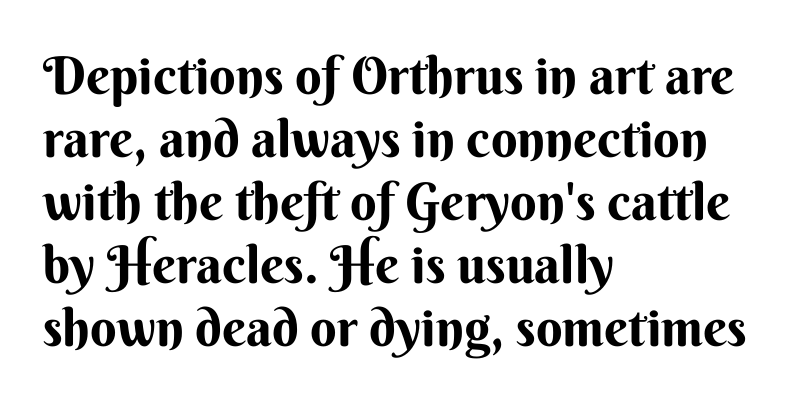
Q: Is the text bold? A: Yes.
Q: Is the text italic (slanted)? A: No, it is upright.
Q: Is the typeface a serif or a sans-serif typeface? A: Sans-serif.
Q: Is the text underlined? A: No.
Q: How is the paragraph aligned? A: Left-aligned.
Q: Is the spacing between letters normal or unusually wide? A: Normal.
Q: Width (condensed, normal, or wide)? A: Normal.
Q: Stroke contrast? A: Medium.
Q: x-height? A: Small.
Q: Monospaced? A: No.
